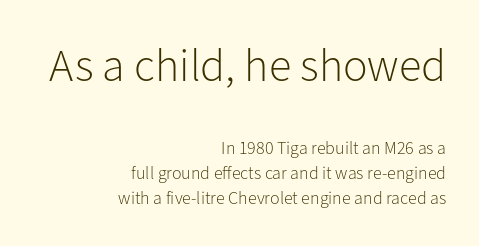
Q: Is the text bold? A: No.
Q: Is the text italic (slanted)? A: No, it is upright.
Q: Is the typeface a serif or a sans-serif typeface? A: Sans-serif.
Q: Is the text underlined? A: No.
Q: How is the paragraph aligned? A: Right-aligned.
Q: Is the spacing between letters normal or unusually wide? A: Normal.
Q: Is the spacing between lines tight, normal or loose? A: Normal.
Q: Which block of text is set in a larger size, the first (top) or the second (bottom)? A: The first (top) one.
Q: Width (condensed, normal, or wide)? A: Normal.
Q: Stroke contrast? A: Low.
Q: x-height? A: Medium.
Q: Monospaced? A: No.
